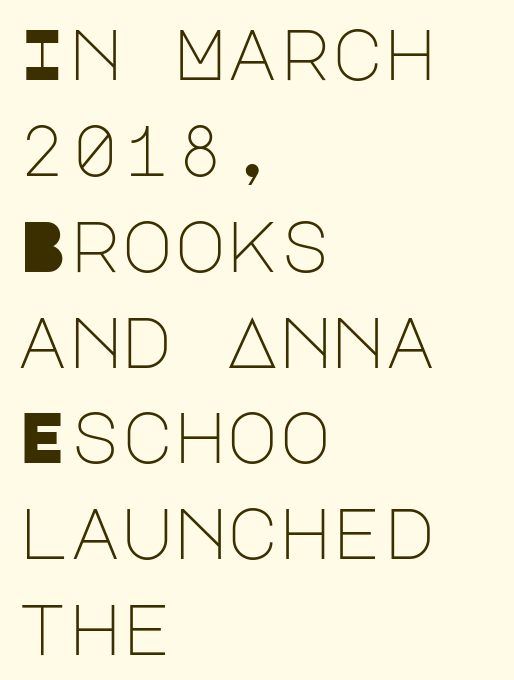
Q: Is the text bold? A: No.
Q: Is the text italic (slanted)? A: No, it is upright.
Q: Is the typeface a serif or a sans-serif typeface? A: Sans-serif.
Q: Is the text underlined? A: No.
Q: How is the paragraph aligned? A: Left-aligned.
Q: Is the spacing between letters normal or unusually wide? A: Normal.
Q: Is the spacing between lines tight, normal or loose? A: Normal.
Q: Width (condensed, normal, or wide)? A: Normal.
Q: Stroke contrast? A: Low.
Q: x-height? A: Large.
